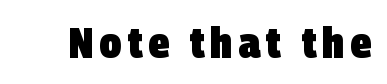
The image shows 43 px heavy, condensed sans-serif type; set not underlined; low stroke contrast and a large x-height.
